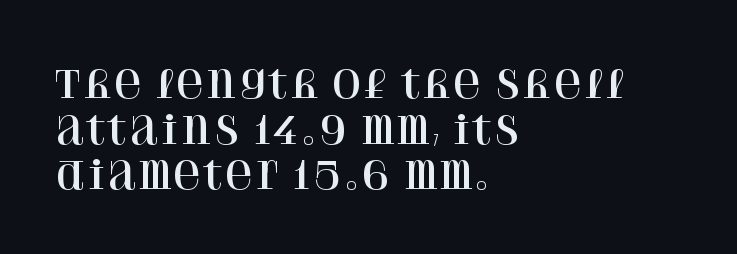
The rendering uses natural spacing where letterforms have individual widths. A typesetter would label this face a serif. A classic flush-left, rag-right setting is used for this passage. A clean baseline with only descenders dipping below it.
